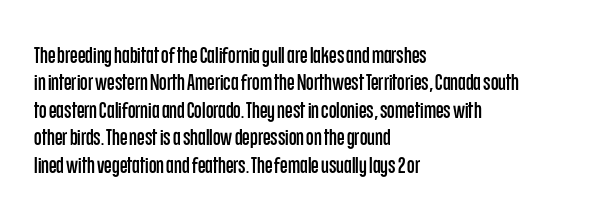
Letter spacing: default. Words float on clear page, feet unadorned. Every stem runs plumb, perpendicular to the baseline. Is there much room between lines? A standard amount, neither cramped nor airy. Reading down the block, your eye returns to a fixed left position each line.
